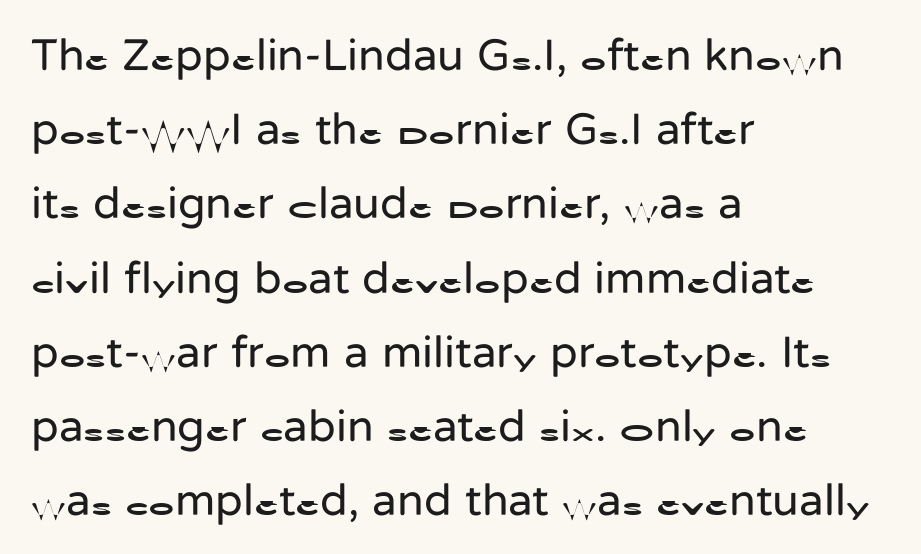
{"serif": "no", "italic": "no", "bold": "no", "weight": "regular", "width": "normal", "stroke_contrast": "low", "x_height": "medium", "monospaced": "no", "underline": "no", "align": "left", "line_spacing": "normal", "line_spacing_ratio": 1.65, "letter_spacing": "normal", "letter_spacing_em": 0.0, "glyph_px": 45}
